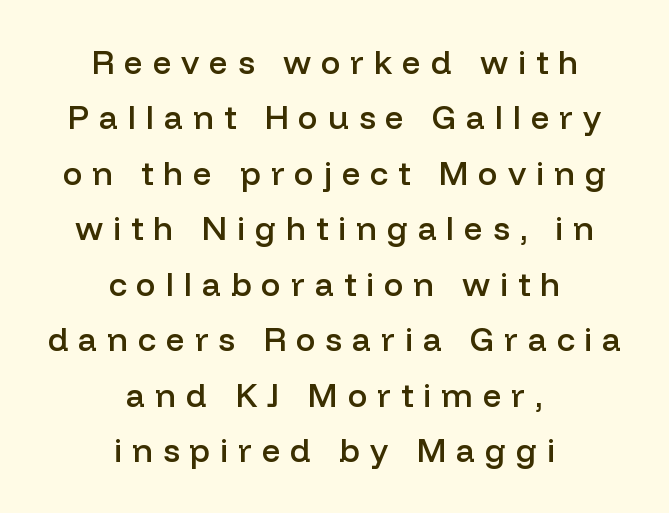
Q: Is the text bold? A: Semi-bold.
Q: Is the text italic (slanted)? A: No, it is upright.
Q: Is the typeface a serif or a sans-serif typeface? A: Sans-serif.
Q: Is the text underlined? A: No.
Q: How is the paragraph aligned? A: Centered.
Q: Is the spacing between letters normal or unusually wide? A: Unusually wide.
Q: Is the spacing between lines tight, normal or loose? A: Normal.
Q: Width (condensed, normal, or wide)? A: Normal.
Q: Stroke contrast? A: Low.
Q: x-height? A: Medium.
Q: Monospaced? A: No.
